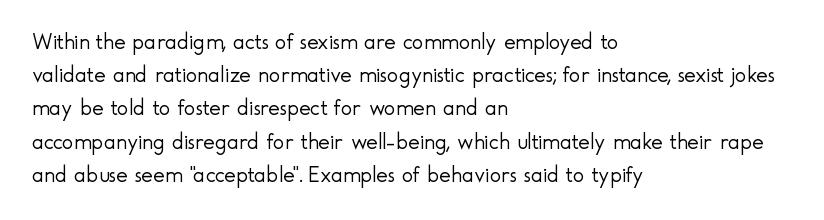
{"italic": "no", "bold": "no", "underline": "no", "align": "left", "line_spacing": "normal", "line_spacing_ratio": 1.51, "letter_spacing": "normal", "letter_spacing_em": 0.0, "glyph_px": 22}
